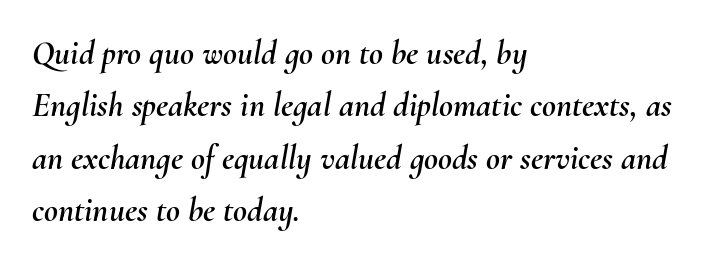
Q: Is the text italic (slanted)? A: Yes, it leans right by about 10 degrees.
Q: Is the text underlined? A: No.
Q: How is the paragraph aligned? A: Left-aligned.
Q: Is the spacing between letters normal or unusually wide? A: Normal.
Q: Is the spacing between lines tight, normal or loose? A: Normal.
Q: Width (condensed, normal, or wide)? A: Normal.
Q: Stroke contrast? A: Medium.
Q: x-height? A: Small.
Q: Monospaced? A: No.
